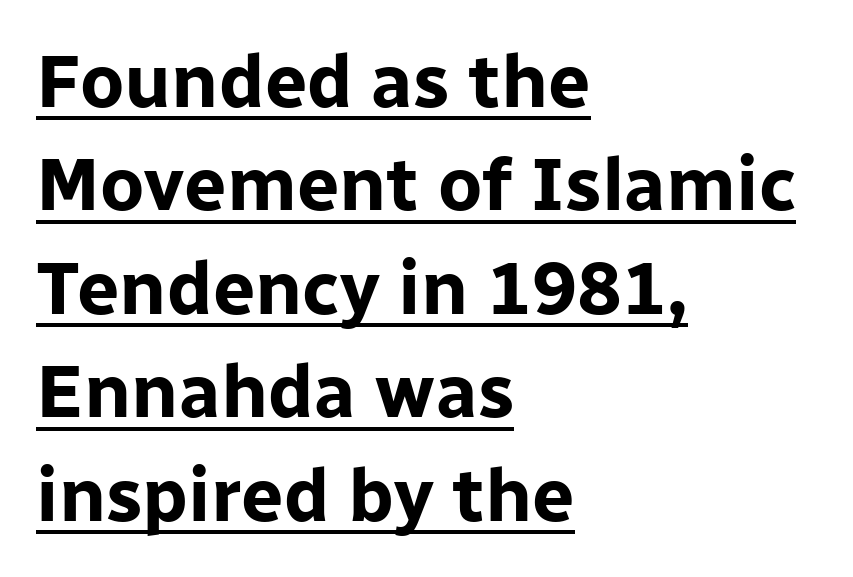
This sample has the flowing, uneven cadence of proportional lettering. The rendering uses a moderate line-height, typical for paragraphs. Does the type have serifs? No, each stem ends abruptly. Words appear dense and cohesive because spacing is normal.
